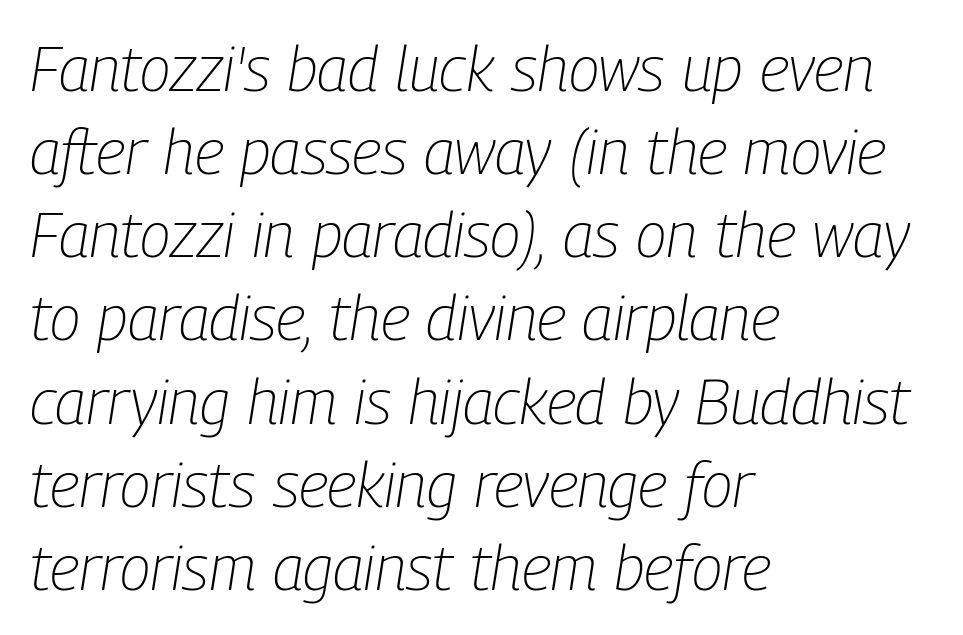
{"italic": "yes", "lean": "right", "slant_degrees": 9, "bold": "no", "weight": "light", "width": "condensed", "stroke_contrast": "low", "x_height": "medium", "monospaced": "no", "underline": "no", "align": "left", "line_spacing": "normal", "line_spacing_ratio": 1.32, "letter_spacing": "normal", "letter_spacing_em": 0.0, "glyph_px": 63}
